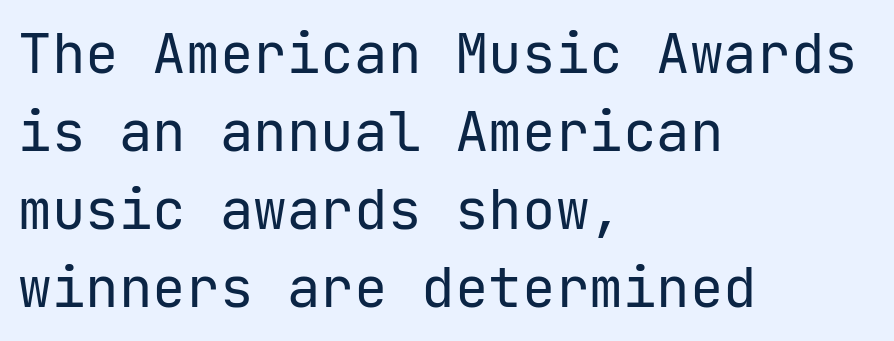
These lines are rendered in a fixed-pitch font. Posture: upright roman. The cut favours lightness, reaching ordinary text weight at its darkest. The designer went with a sans here, leaving each stem footless. No word sits above an underline.
